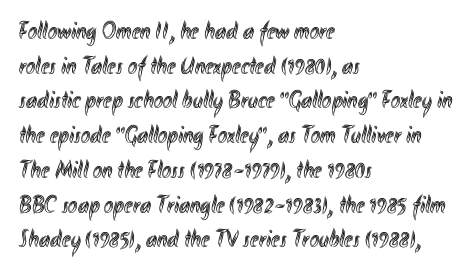
Q: Is the text italic (slanted)? A: Yes.
Q: Is the text underlined? A: No.
Q: How is the paragraph aligned? A: Left-aligned.
Q: Is the spacing between letters normal or unusually wide? A: Normal.
Q: Is the spacing between lines tight, normal or loose? A: Normal.
